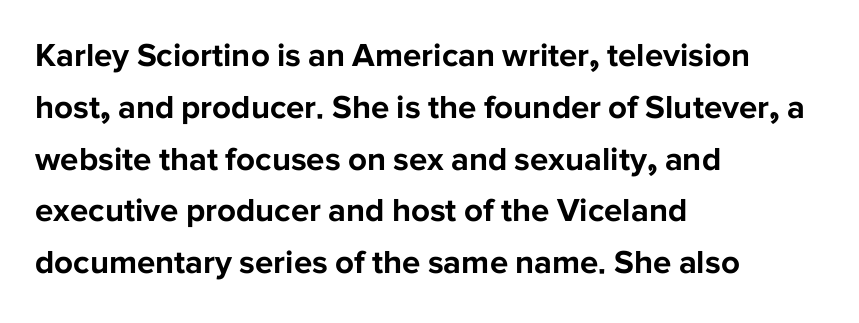
{"serif": "no", "italic": "no", "bold": "yes", "weight": "bold", "width": "normal", "stroke_contrast": "low", "x_height": "medium", "monospaced": "no", "underline": "no", "align": "left", "line_spacing": "normal", "line_spacing_ratio": 1.57, "letter_spacing": "normal", "letter_spacing_em": 0.0, "glyph_px": 33}
